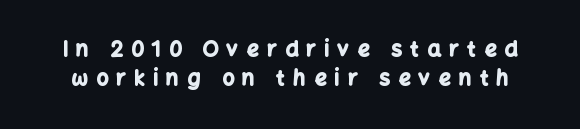
{"italic": "no", "bold": "yes", "underline": "no", "line_spacing": "normal", "line_spacing_ratio": 1.38, "letter_spacing": "wide", "letter_spacing_em": 0.4, "glyph_px": 21}
